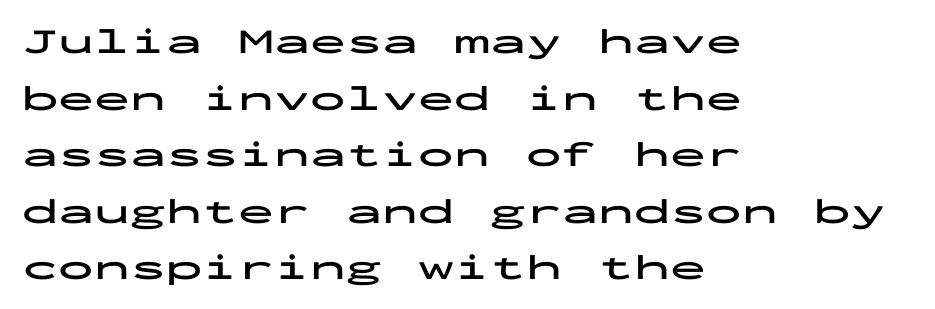
Baseline-to-baseline distance is the conventional proportion of letter height. The passage shown is typed in a monospace face where columns stay perfectly aligned. The baseline area is clear. Each letter's strokes conclude bluntly, with no projecting serifs.
